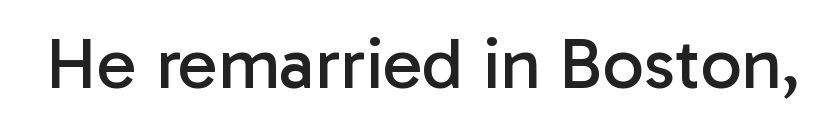
Q: Is the text bold? A: No.
Q: Is the text italic (slanted)? A: No, it is upright.
Q: Is the typeface a serif or a sans-serif typeface? A: Sans-serif.
Q: Is the text underlined? A: No.
Q: Is the spacing between letters normal or unusually wide? A: Normal.
Q: Width (condensed, normal, or wide)? A: Normal.
Q: Stroke contrast? A: Low.
Q: x-height? A: Medium.
Q: Monospaced? A: No.
